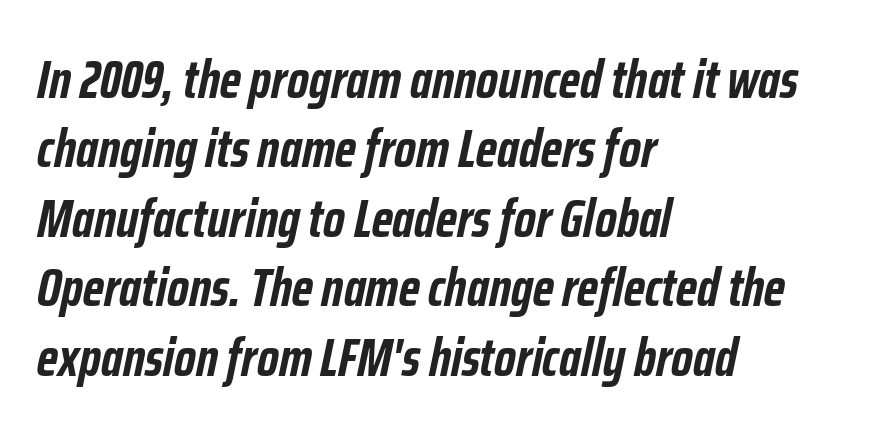
{"italic": "yes", "lean": "right", "slant_degrees": 12, "bold": "yes", "weight": "semibold", "width": "condensed", "stroke_contrast": "low", "x_height": "medium", "monospaced": "no", "underline": "no", "align": "left", "line_spacing": "normal", "line_spacing_ratio": 1.31, "letter_spacing": "normal", "letter_spacing_em": 0.0, "glyph_px": 53}
